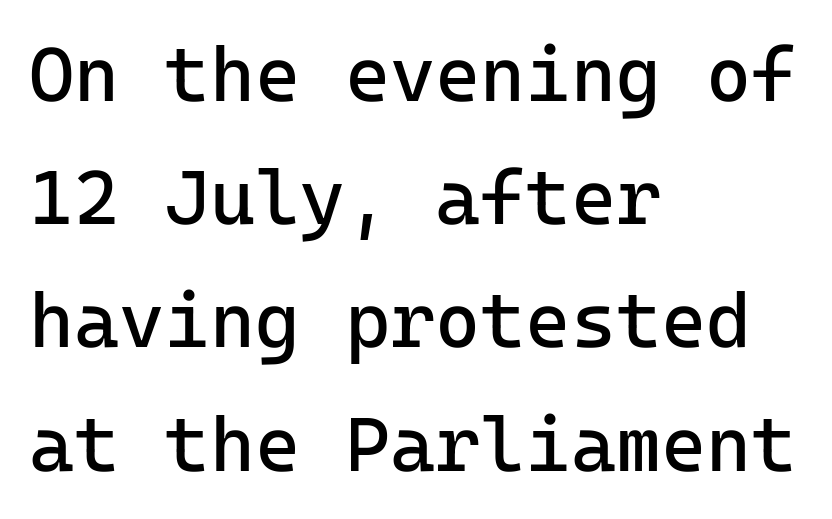
{"serif": "no", "italic": "no", "bold": "no", "weight": "regular", "width": "normal", "stroke_contrast": "low", "x_height": "medium", "monospaced": "yes", "underline": "no", "align": "left", "line_spacing": "normal", "line_spacing_ratio": 1.6, "letter_spacing": "normal", "letter_spacing_em": 0.0, "glyph_px": 77}
